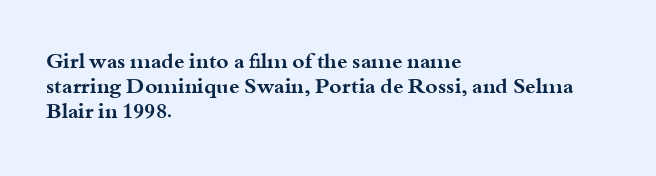
The image shows 21 px bold type, upright; set left-aligned, line spacing 1.2x, normal letter spacing, not underlined.
